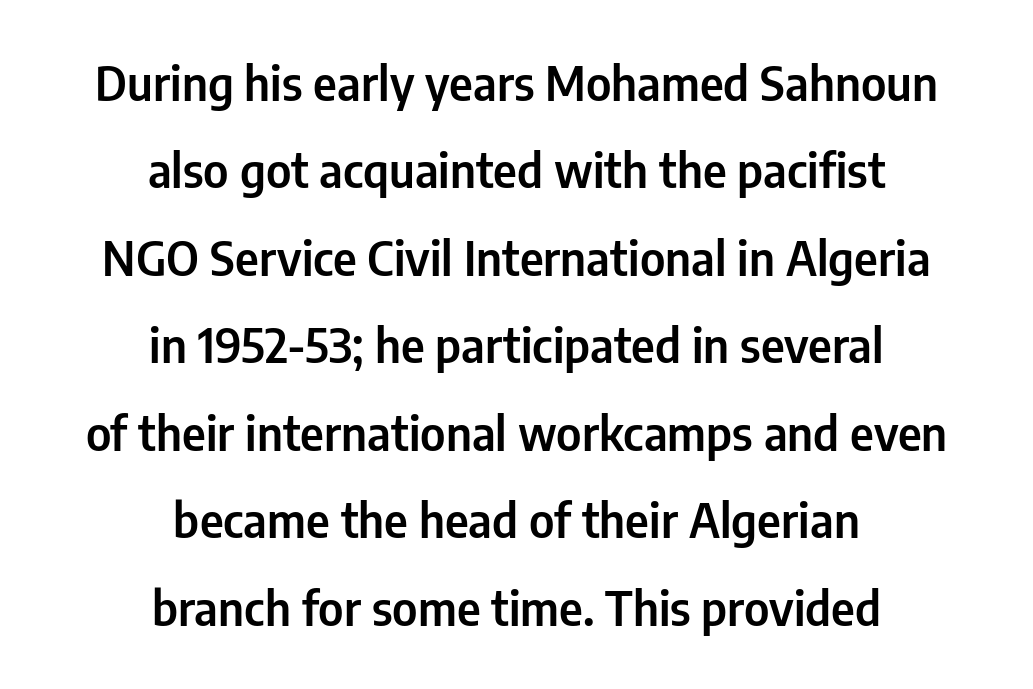
Q: Is the text italic (slanted)? A: No, it is upright.
Q: Is the typeface a serif or a sans-serif typeface? A: Sans-serif.
Q: Is the text underlined? A: No.
Q: How is the paragraph aligned? A: Centered.
Q: Is the spacing between letters normal or unusually wide? A: Normal.
Q: Width (condensed, normal, or wide)? A: Condensed.
Q: Stroke contrast? A: Low.
Q: x-height? A: Medium.
Q: Monospaced? A: No.
